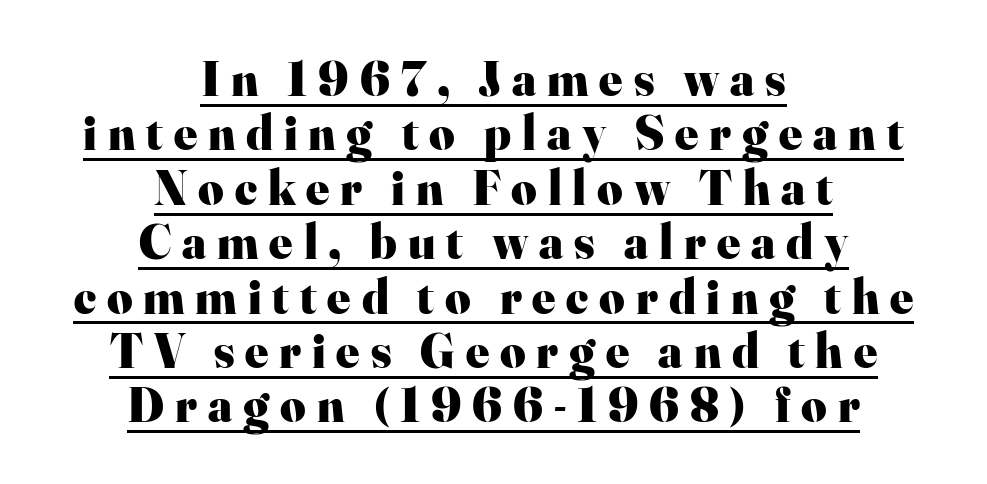
Q: Is the text bold? A: Yes.
Q: Is the text italic (slanted)? A: No, it is upright.
Q: Is the typeface a serif or a sans-serif typeface? A: Serif.
Q: Is the text underlined? A: Yes.
Q: How is the paragraph aligned? A: Centered.
Q: Is the spacing between letters normal or unusually wide? A: Unusually wide.
Q: Is the spacing between lines tight, normal or loose? A: Tight.
Q: Width (condensed, normal, or wide)? A: Normal.
Q: Stroke contrast? A: High.
Q: x-height? A: Small.
Q: Monospaced? A: No.
